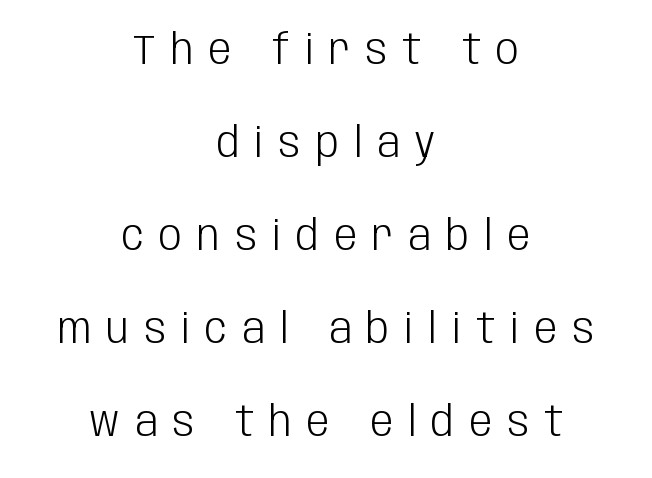
Nothing sits at the stroke ends, so this counts as sans-serif. In terms of letterspacing, this is a distinctly airy, spread setting. The passage shown is typed in a proportional face where columns would drift. This is roman type, the default non-slanted kind.
